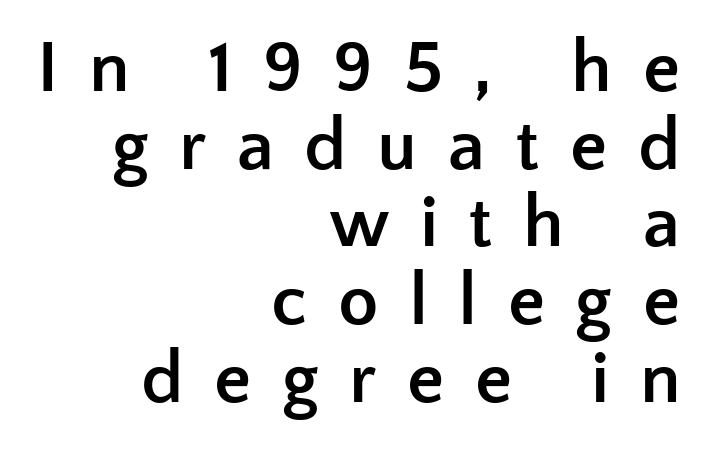
{"serif": "no", "italic": "no", "bold": "yes", "weight": "semibold", "width": "normal", "stroke_contrast": "low", "x_height": "medium", "monospaced": "no", "underline": "no", "align": "right", "line_spacing": "tight", "line_spacing_ratio": 1.05, "letter_spacing": "wide", "letter_spacing_em": 0.41, "glyph_px": 74}
